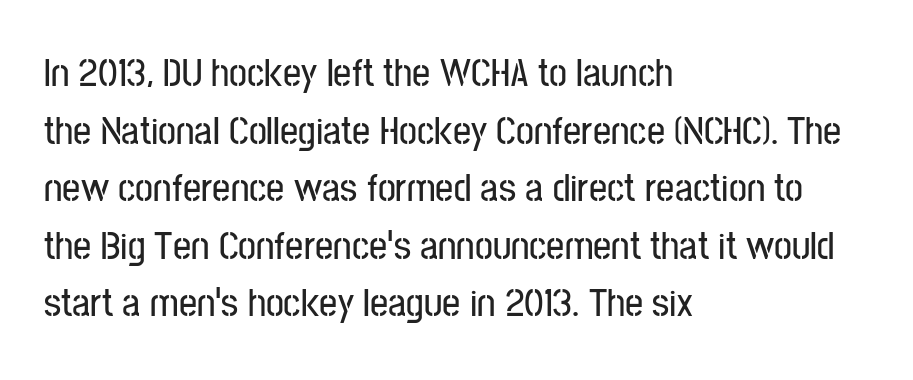
The image shows 40 px condensed sans-serif type, upright; set left-aligned, normal line spacing (1.44x), normal letter spacing, not underlined; low stroke contrast and a medium x-height.
